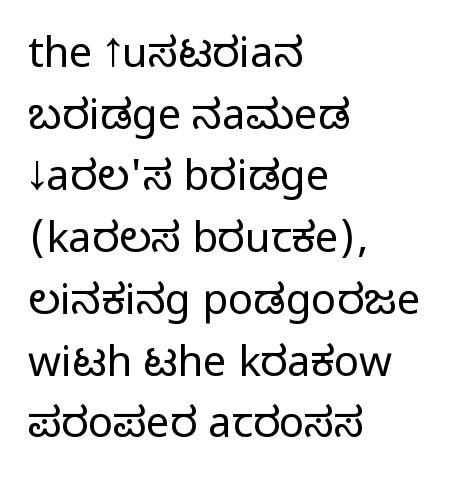
{"serif": "no", "italic": "no", "bold": "no", "weight": "regular", "width": "condensed", "stroke_contrast": "low", "x_height": "large", "monospaced": "no", "underline": "no", "align": "left", "line_spacing": "normal", "line_spacing_ratio": 1.47, "letter_spacing": "normal", "letter_spacing_em": 0.0, "glyph_px": 42}
